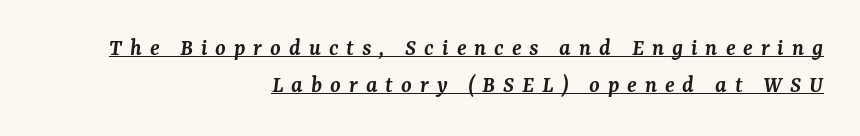
Q: Is the text bold? A: Semi-bold.
Q: Is the text italic (slanted)? A: Yes, it leans right by about 7 degrees.
Q: Is the text underlined? A: Yes.
Q: How is the paragraph aligned? A: Right-aligned.
Q: Is the spacing between letters normal or unusually wide? A: Unusually wide.
Q: Is the spacing between lines tight, normal or loose? A: Normal.
